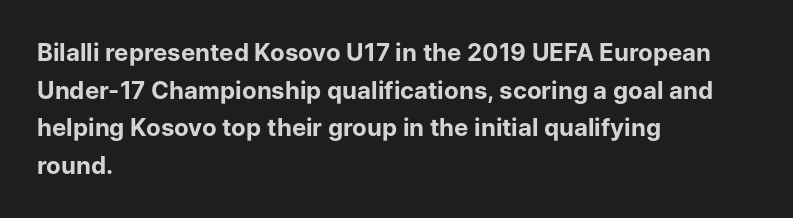
{"italic": "no", "bold": "yes", "underline": "no", "align": "left", "line_spacing": "normal", "line_spacing_ratio": 1.57, "letter_spacing": "normal", "letter_spacing_em": 0.0, "glyph_px": 24}
